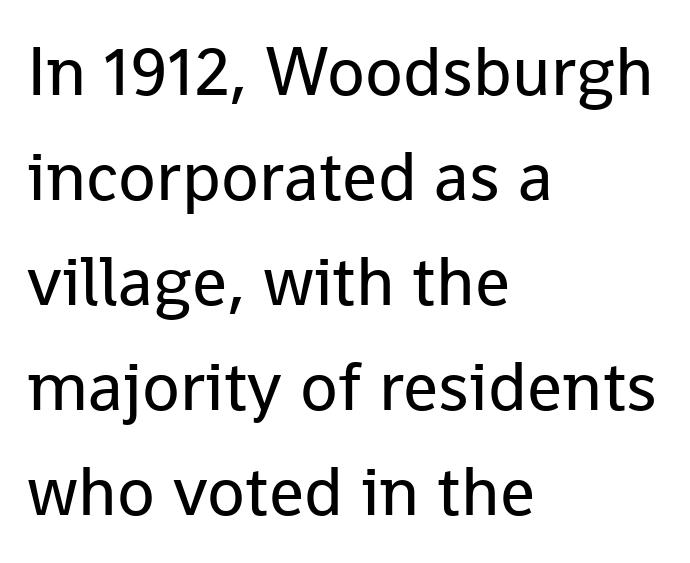
The image shows 69 px regular-weight sans-serif type, upright; set left-aligned, normal line spacing (1.52x), normal letter spacing, not underlined; low stroke contrast and a medium x-height.
